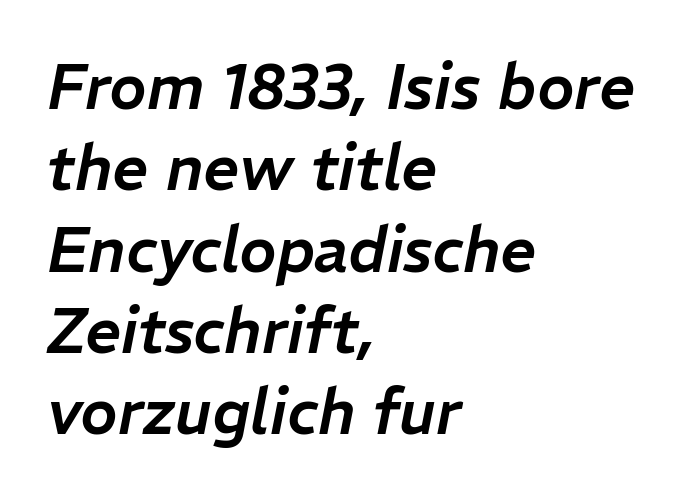
The image shows 63 px text type, italic (leaning right); set left-aligned, normal line spacing (1.29x), normal letter spacing, not underlined; low stroke contrast and a medium x-height.
